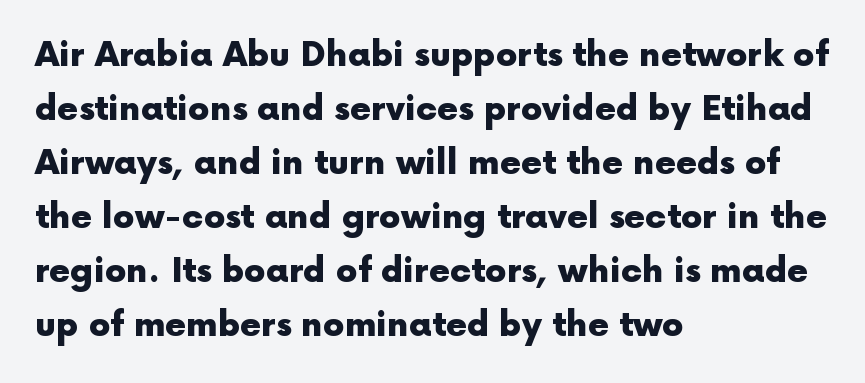
{"serif": "no", "italic": "no", "bold": "yes", "weight": "heavy", "width": "normal", "x_height": "medium", "monospaced": "no", "underline": "no", "align": "left", "line_spacing": "normal", "line_spacing_ratio": 1.59, "letter_spacing": "normal", "letter_spacing_em": 0.0, "glyph_px": 34}
